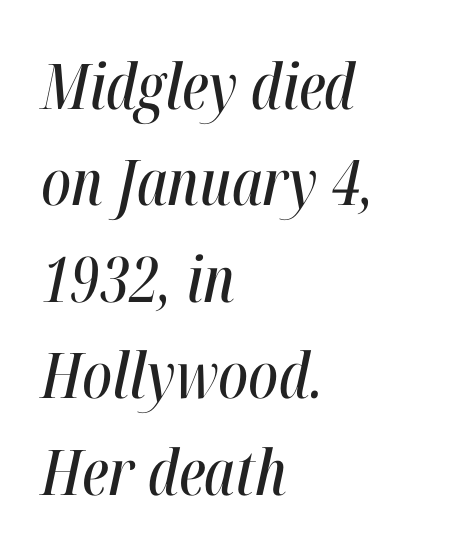
If you measured baseline to baseline, you'd find a middling distance. Tall strokes in this sample are angled rather than plumb. Observe the ordinary spacing: letters are neighbours, not strangers. The gap between lines stays unmarked. You could not count columns in this text — the font is proportionally spaced.
